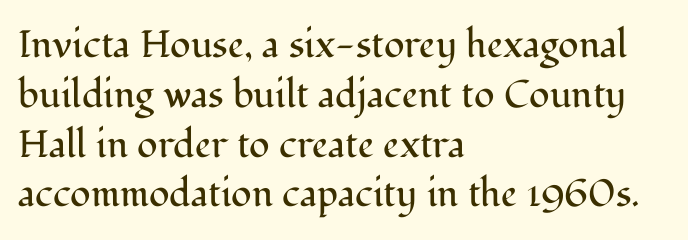
The image shows 38 px regular-weight serif type, upright; set left-aligned, normal line spacing (1.31x), normal letter spacing, not underlined; medium stroke contrast and a medium x-height.
